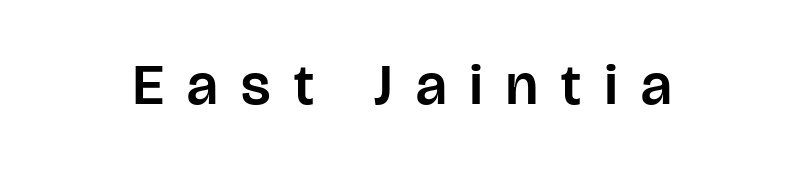
{"serif": "no", "italic": "no", "width": "normal", "stroke_contrast": "low", "x_height": "large", "monospaced": "no", "underline": "no", "letter_spacing": "wide", "letter_spacing_em": 0.41, "glyph_px": 58}
